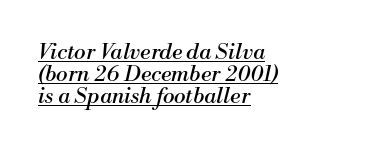
The image shows 22 px text type, italic (leaning right); set left-aligned, tight line spacing (1.0x), normal letter spacing, underlined.
